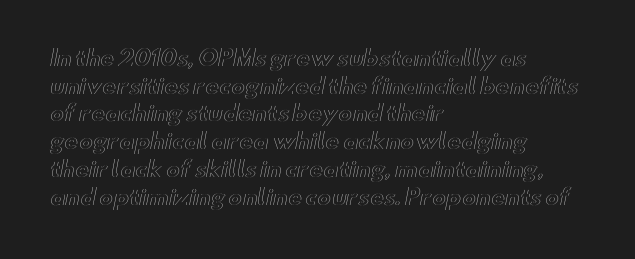
Q: Is the text italic (slanted)? A: Yes.
Q: Is the text underlined? A: No.
Q: How is the paragraph aligned? A: Left-aligned.
Q: Is the spacing between letters normal or unusually wide? A: Normal.
Q: Is the spacing between lines tight, normal or loose? A: Normal.
